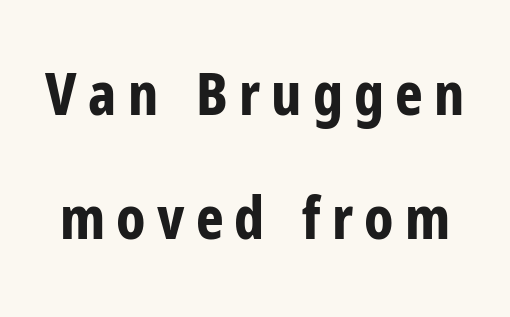
Q: Is the text bold? A: Yes.
Q: Is the text italic (slanted)? A: No, it is upright.
Q: Is the typeface a serif or a sans-serif typeface? A: Sans-serif.
Q: Is the text underlined? A: No.
Q: Is the spacing between lines tight, normal or loose? A: Loose.
Q: Width (condensed, normal, or wide)? A: Condensed.
Q: Stroke contrast? A: Low.
Q: x-height? A: Medium.
Q: Monospaced? A: No.
